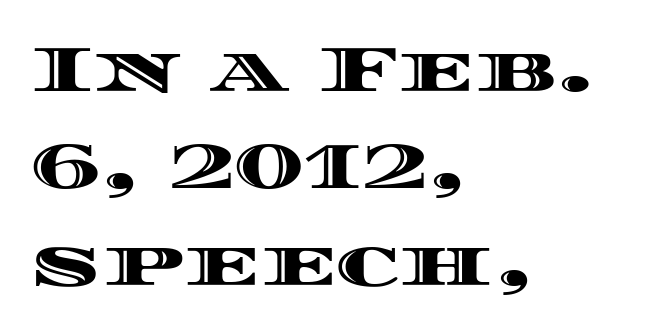
Q: Is the text italic (slanted)? A: No, it is upright.
Q: Is the text underlined? A: No.
Q: How is the paragraph aligned? A: Left-aligned.
Q: Is the spacing between letters normal or unusually wide? A: Normal.
Q: Is the spacing between lines tight, normal or loose? A: Normal.
Q: Width (condensed, normal, or wide)? A: Wide.
Q: x-height? A: Large.
Q: Monospaced? A: No.
